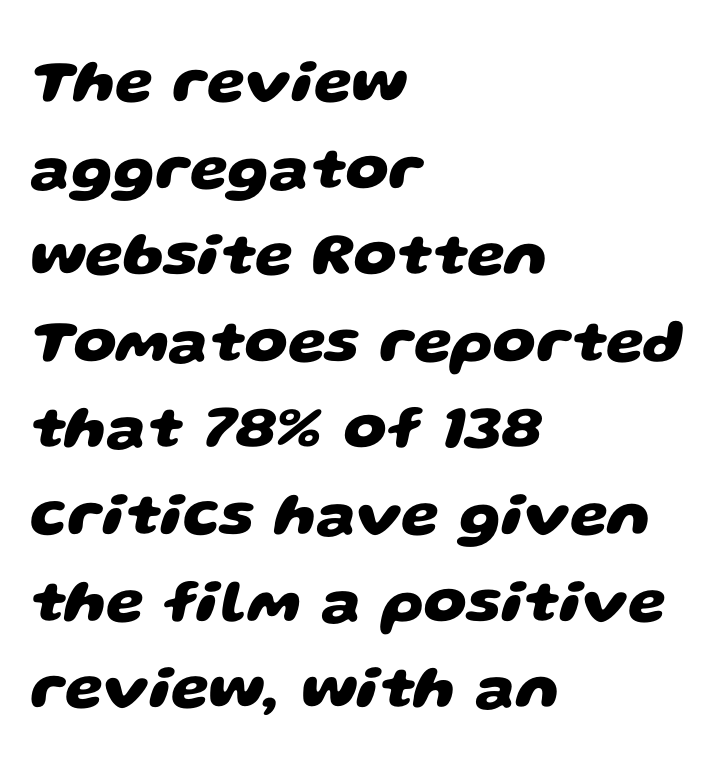
Q: Is the text bold? A: Yes.
Q: Is the typeface a serif or a sans-serif typeface? A: Sans-serif.
Q: Is the text underlined? A: No.
Q: How is the paragraph aligned? A: Left-aligned.
Q: Is the spacing between letters normal or unusually wide? A: Normal.
Q: Is the spacing between lines tight, normal or loose? A: Normal.
Q: Width (condensed, normal, or wide)? A: Wide.
Q: Stroke contrast? A: Low.
Q: x-height? A: Large.
Q: Monospaced? A: No.
